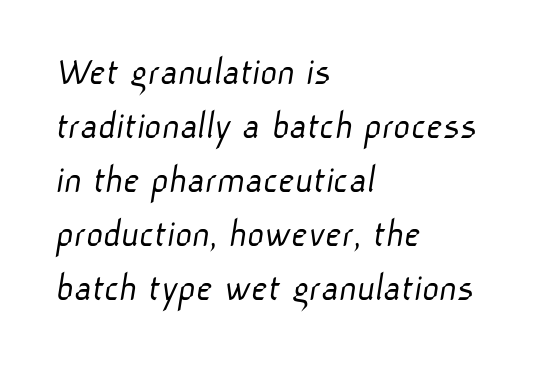
Q: Is the text bold? A: No.
Q: Is the typeface a serif or a sans-serif typeface? A: Sans-serif.
Q: Is the text underlined? A: No.
Q: How is the paragraph aligned? A: Left-aligned.
Q: Is the spacing between letters normal or unusually wide? A: Normal.
Q: Is the spacing between lines tight, normal or loose? A: Normal.
Q: Width (condensed, normal, or wide)? A: Normal.
Q: Stroke contrast? A: Low.
Q: x-height? A: Medium.
Q: Monospaced? A: No.
